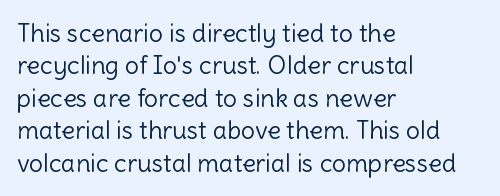
{"italic": "no", "bold": "no", "underline": "no", "align": "left", "line_spacing": "normal", "line_spacing_ratio": 1.3, "letter_spacing": "normal", "letter_spacing_em": 0.0, "glyph_px": 25}
